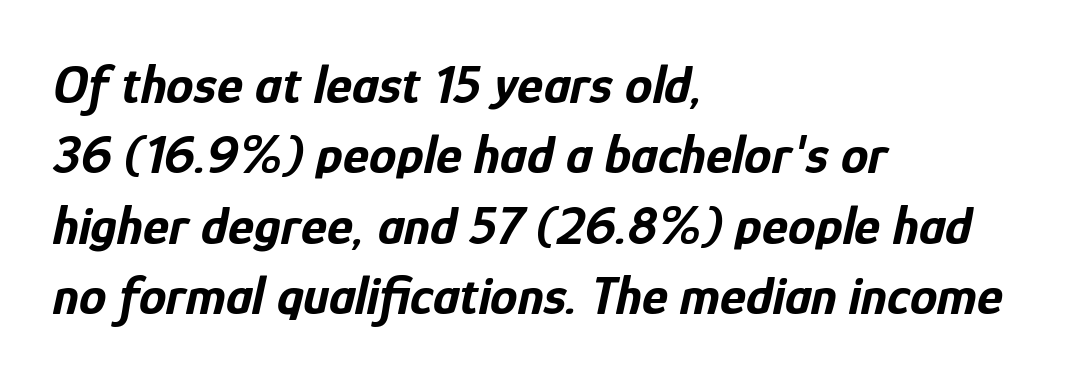
The passage shown is typed in a proportional face where columns would drift. Slant detected: the letters are inclined. Weight: bold. Summary of vertical rhythm: regular, with standard interline spacing. Where is the straight margin? On the left.
